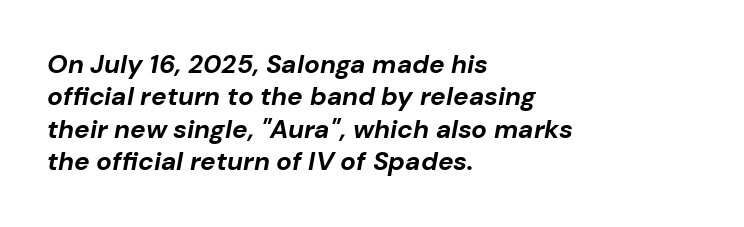
Q: Is the text bold? A: Yes.
Q: Is the text italic (slanted)? A: Yes, it leans right by about 10 degrees.
Q: Is the text underlined? A: No.
Q: How is the paragraph aligned? A: Left-aligned.
Q: Is the spacing between letters normal or unusually wide? A: Normal.
Q: Is the spacing between lines tight, normal or loose? A: Normal.
